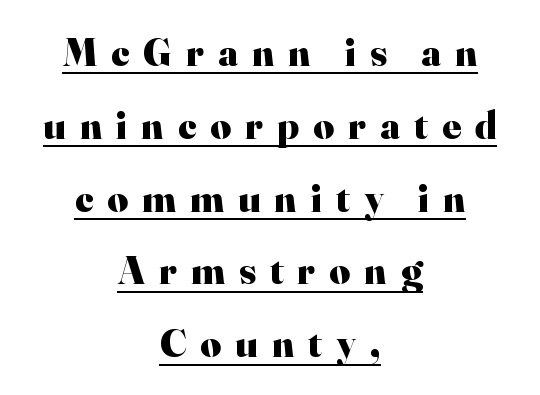
A typesetter would call this proportional, since set widths differ per character. Every letter is thick-stroked: bold, no question. Regarding serifs, this sample has them. The rendering positions every line midway between the sides. Notice how the stems are strictly vertical — no italics here.
